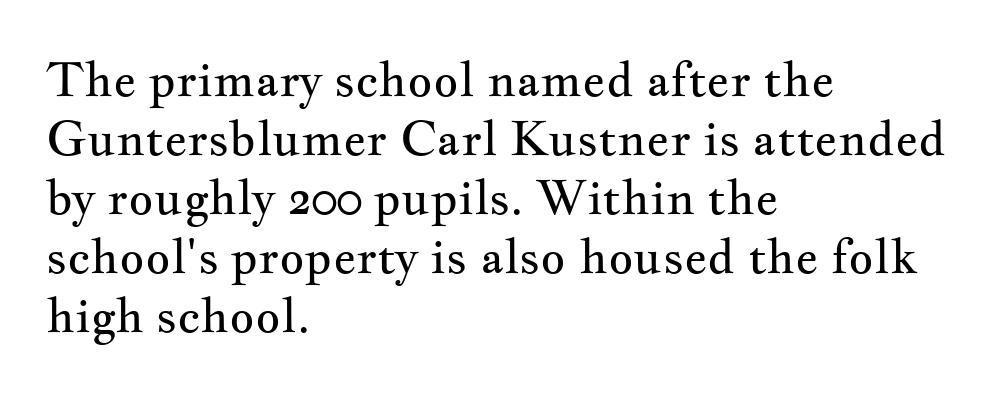
The image shows 48 px regular-weight, wide serif type, upright; set left-aligned, line spacing 1.23x, normal letter spacing, not underlined; medium stroke contrast and a small x-height.
